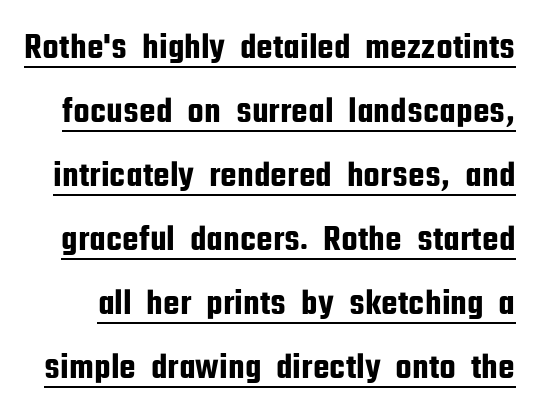
{"serif": "no", "italic": "no", "width": "condensed", "stroke_contrast": "low", "x_height": "medium", "monospaced": "no", "underline": "yes", "line_spacing_ratio": 1.73, "letter_spacing": "normal", "letter_spacing_em": 0.0, "glyph_px": 37}
